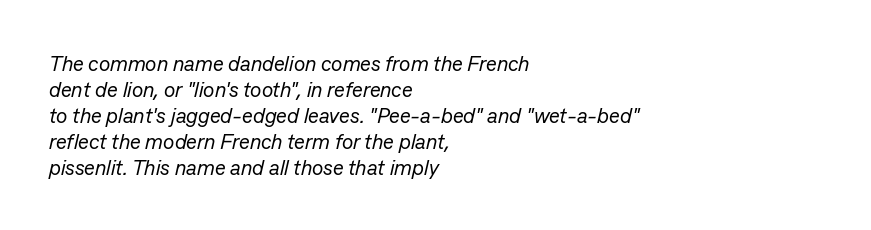
{"italic": "yes", "lean": "right", "slant_degrees": 13, "bold": "no", "underline": "no", "align": "left", "line_spacing_ratio": 1.24, "letter_spacing": "normal", "letter_spacing_em": 0.0, "glyph_px": 21}
